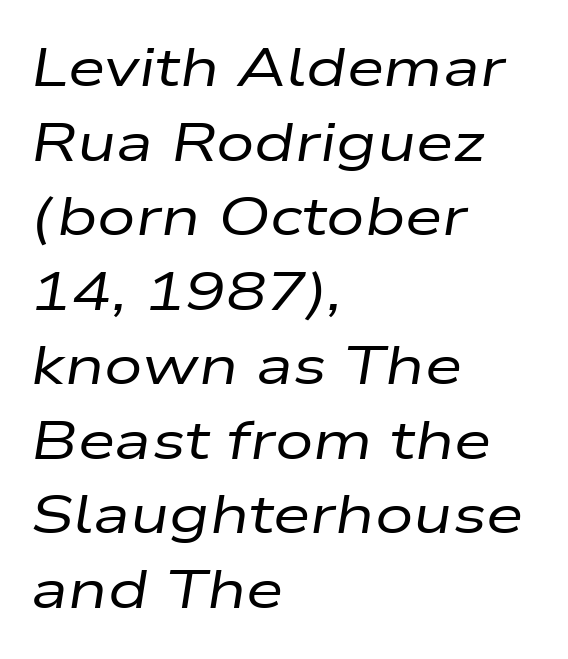
Posture: slanted. Lines of text with bare space underneath. Horizontally, the lines are justified to the leading edge only. The letters advance in unequal steps, a hallmark of proportional type. A typesetter would call this zero additional tracking. Is this a heavy cut? Hardly; it is regular or lighter.
